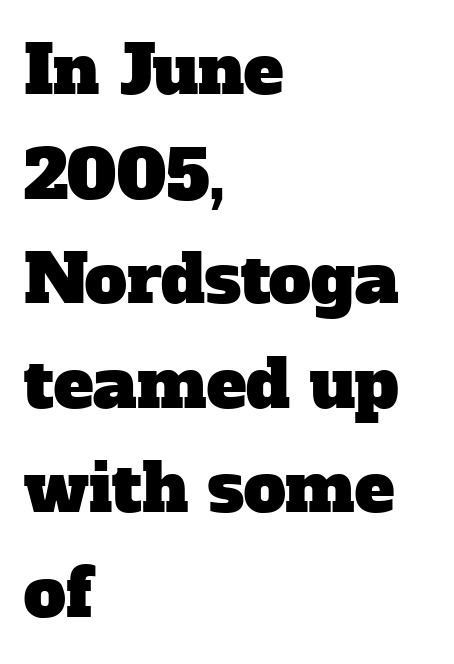
Each letter's strokes conclude with small projecting serifs. Notice how the passage keeps a crisp vertical edge on the left only. Think of a printed novel: that variable character pitch is what you see here. Quick note: interline space is typical.
